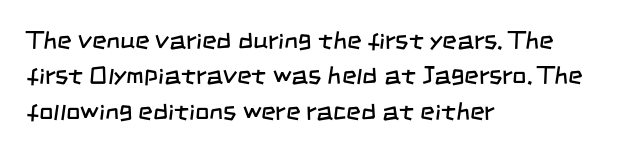
{"bold": "no", "underline": "no", "align": "left", "line_spacing": "normal", "line_spacing_ratio": 1.42, "letter_spacing": "normal", "letter_spacing_em": 0.0, "glyph_px": 25}
